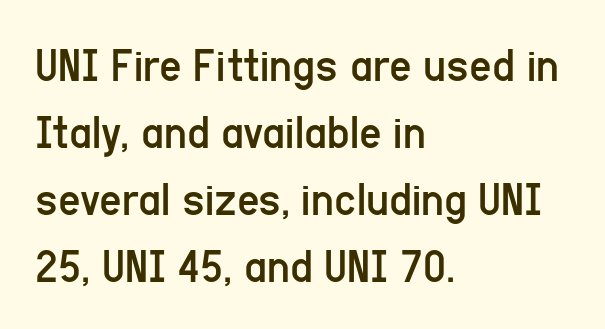
Q: Is the text bold? A: No.
Q: Is the text italic (slanted)? A: No, it is upright.
Q: Is the typeface a serif or a sans-serif typeface? A: Sans-serif.
Q: Is the text underlined? A: No.
Q: How is the paragraph aligned? A: Left-aligned.
Q: Is the spacing between letters normal or unusually wide? A: Normal.
Q: Is the spacing between lines tight, normal or loose? A: Normal.
Q: Width (condensed, normal, or wide)? A: Condensed.
Q: Stroke contrast? A: Low.
Q: x-height? A: Medium.
Q: Monospaced? A: No.
